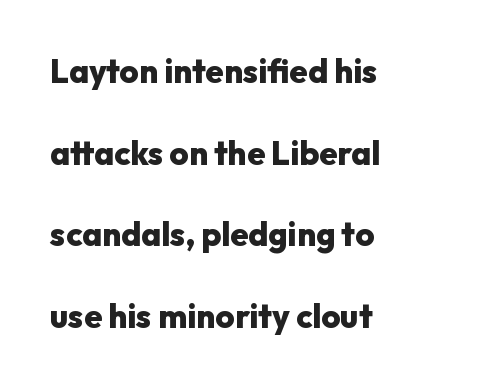
The image shows 33 px heavy sans-serif type, upright; set left-aligned, loose line spacing (2.47x), normal letter spacing, not underlined; low stroke contrast and a medium x-height.
